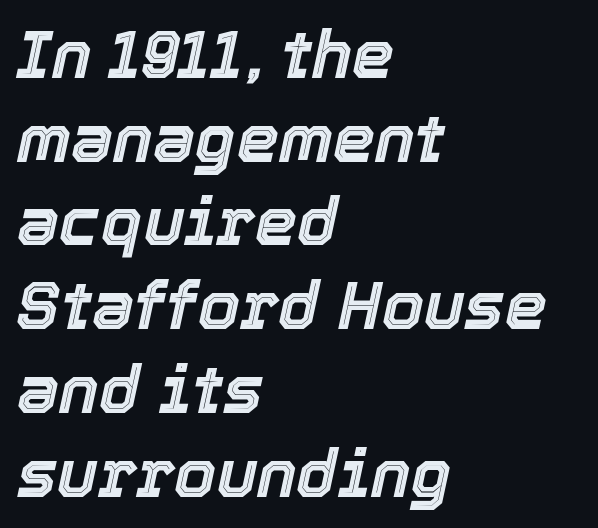
The image shows 67 px text type, italic (leaning right); set left-aligned, normal line spacing (1.25x), normal letter spacing, not underlined; a medium x-height.
